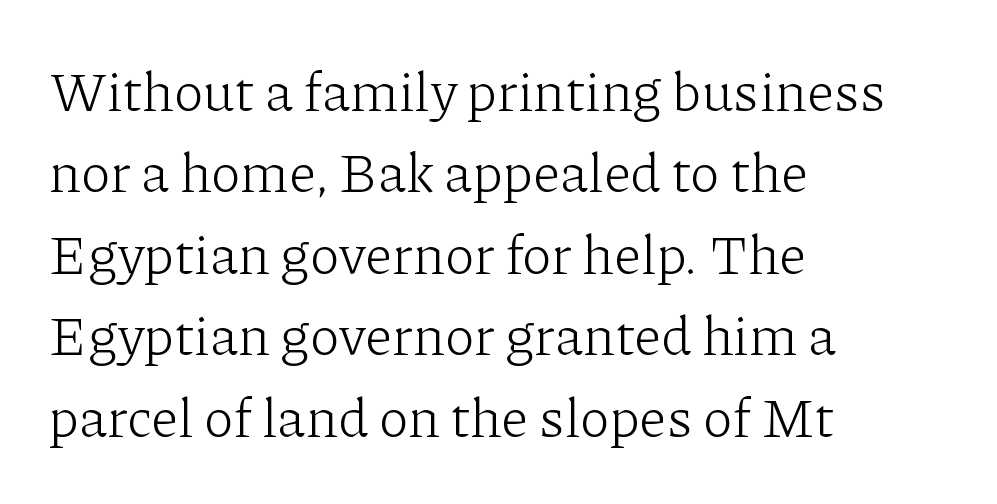
Q: Is the text bold? A: No.
Q: Is the text italic (slanted)? A: No, it is upright.
Q: Is the typeface a serif or a sans-serif typeface? A: Serif.
Q: Is the text underlined? A: No.
Q: How is the paragraph aligned? A: Left-aligned.
Q: Is the spacing between letters normal or unusually wide? A: Normal.
Q: Is the spacing between lines tight, normal or loose? A: Normal.
Q: Width (condensed, normal, or wide)? A: Normal.
Q: Stroke contrast? A: Low.
Q: x-height? A: Medium.
Q: Monospaced? A: No.
